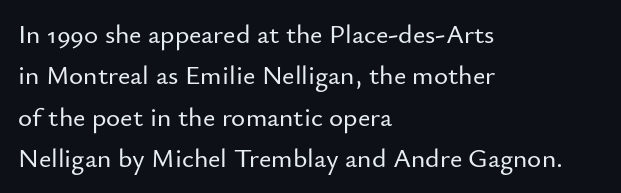
Successive baselines arrive at the customary interval. Short and long lines alike share a common starting point at left. Italic: no, the glyphs are upright roman. Short note: letters normally spaced. Quick note: underline off.
